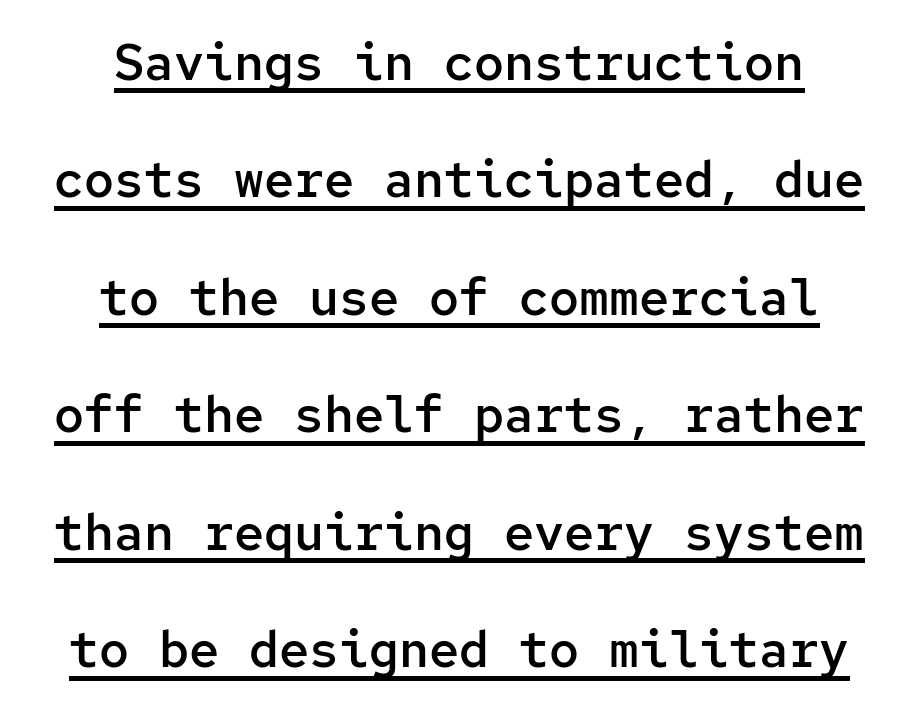
Q: Is the text bold? A: Semi-bold.
Q: Is the text italic (slanted)? A: No, it is upright.
Q: Is the typeface a serif or a sans-serif typeface? A: Sans-serif.
Q: Is the text underlined? A: Yes.
Q: How is the paragraph aligned? A: Centered.
Q: Is the spacing between letters normal or unusually wide? A: Normal.
Q: Is the spacing between lines tight, normal or loose? A: Loose.
Q: Width (condensed, normal, or wide)? A: Normal.
Q: Stroke contrast? A: Low.
Q: x-height? A: Medium.
Q: Monospaced? A: Yes.
